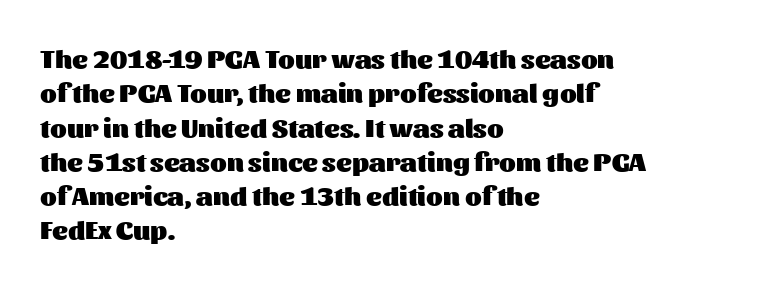
Q: Is the text bold? A: Yes.
Q: Is the text italic (slanted)? A: No, it is upright.
Q: Is the text underlined? A: No.
Q: How is the paragraph aligned? A: Left-aligned.
Q: Is the spacing between letters normal or unusually wide? A: Normal.
Q: Is the spacing between lines tight, normal or loose? A: Normal.
